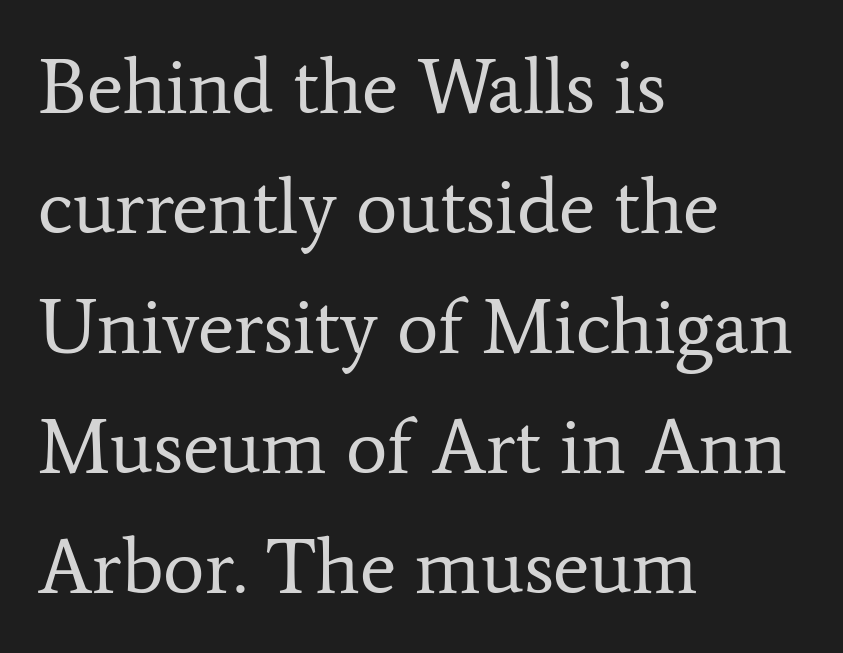
Q: Is the text bold? A: No.
Q: Is the text italic (slanted)? A: No, it is upright.
Q: Is the typeface a serif or a sans-serif typeface? A: Serif.
Q: Is the text underlined? A: No.
Q: How is the paragraph aligned? A: Left-aligned.
Q: Is the spacing between letters normal or unusually wide? A: Normal.
Q: Is the spacing between lines tight, normal or loose? A: Normal.
Q: Width (condensed, normal, or wide)? A: Normal.
Q: Stroke contrast? A: Low.
Q: x-height? A: Medium.
Q: Monospaced? A: No.
